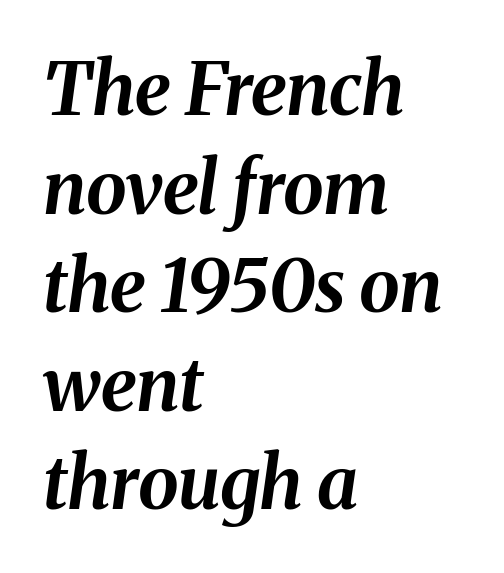
The image shows 73 px bold type, italic (leaning right); set left-aligned, normal line spacing (1.35x), normal letter spacing, not underlined; medium stroke contrast and a medium x-height.
